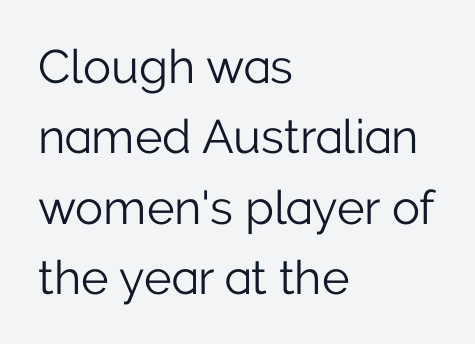
The image shows 47 px light sans-serif type, upright; set left-aligned, normal line spacing (1.5x), normal letter spacing, not underlined; low stroke contrast and a medium x-height.
